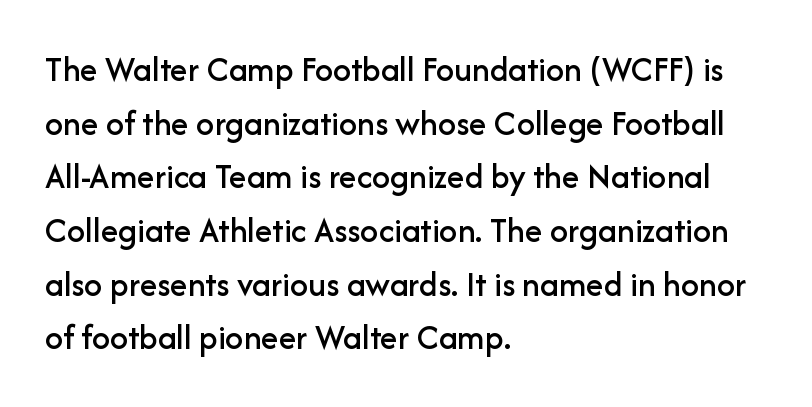
The image shows 36 px sans-serif type, upright; set left-aligned, normal line spacing (1.49x), normal letter spacing, not underlined; low stroke contrast and a medium x-height.
